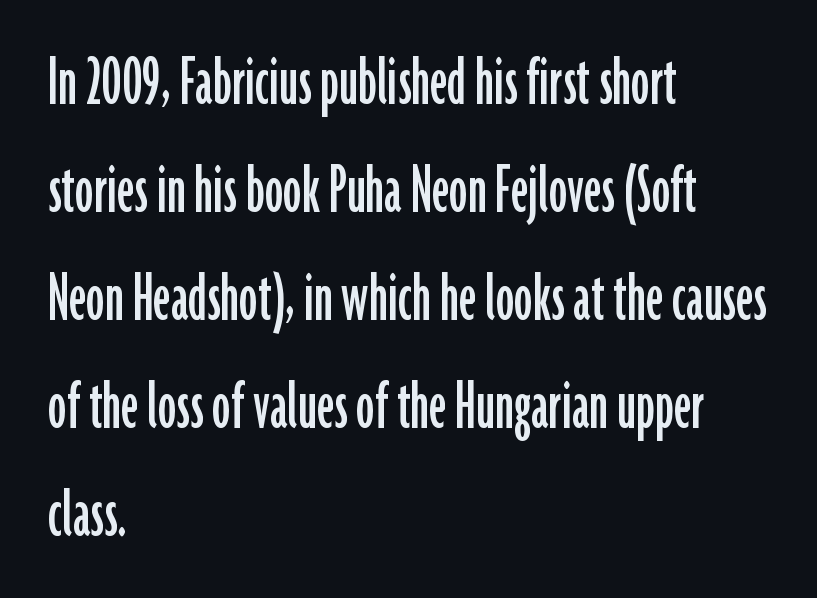
Spacing verdict: proportional, widths tailored to each character. Quick note: interline space is typical. The designer went with a sans here, leaving each stem footless. This sample uses an upright cut, with every glyph sitting square on the baseline. Here the glyphs are tracked normally, forming tight word shapes. Check under the words: just untouched page.
